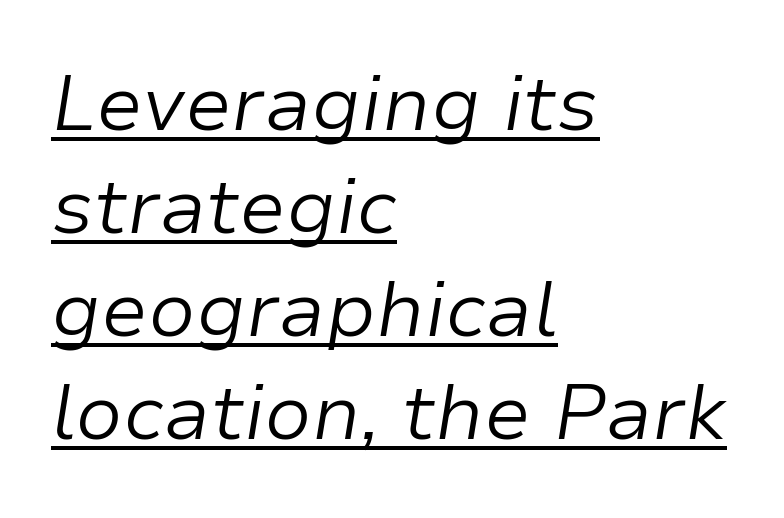
Q: Is the text bold? A: No.
Q: Is the text italic (slanted)? A: Yes, it leans right by about 9 degrees.
Q: Is the text underlined? A: Yes.
Q: How is the paragraph aligned? A: Left-aligned.
Q: Is the spacing between letters normal or unusually wide? A: Normal.
Q: Is the spacing between lines tight, normal or loose? A: Normal.
Q: Width (condensed, normal, or wide)? A: Normal.
Q: Stroke contrast? A: Low.
Q: x-height? A: Medium.
Q: Monospaced? A: No.
